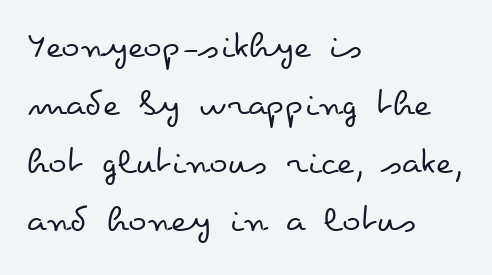
Just letters on the line, the space beneath them empty. On a weight scale, this lands at 450 or below. Whoever set this chose a conventional vertical rhythm. Nope, not italic — everything's standing straight. The letters advance in unequal steps, a hallmark of proportional type.
